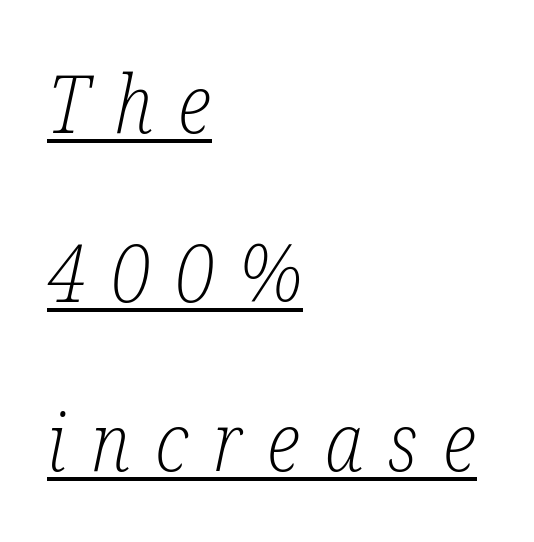
{"serif": "yes", "italic": "yes", "lean": "right", "slant_degrees": 12, "bold": "no", "weight": "light", "width": "condensed", "stroke_contrast": "low", "x_height": "medium", "monospaced": "no", "underline": "yes", "align": "left", "line_spacing": "loose", "line_spacing_ratio": 2.11, "letter_spacing": "wide", "letter_spacing_em": 0.31, "glyph_px": 80}
